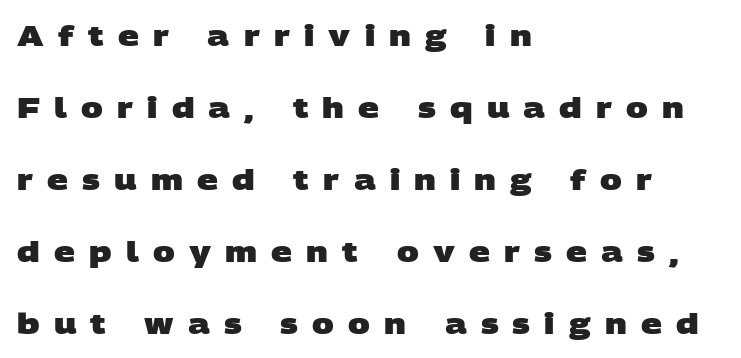
The face used here is rendered with a markedly widened letterfit. Font category for this specimen: sans-serif. The face used here has the dense, thick strokes of a bold. A student would call this left alignment; a typographer would say flush left, rag right. Quick note: interline space is abundant. A typesetter would call this proportional, since set widths differ per character.
